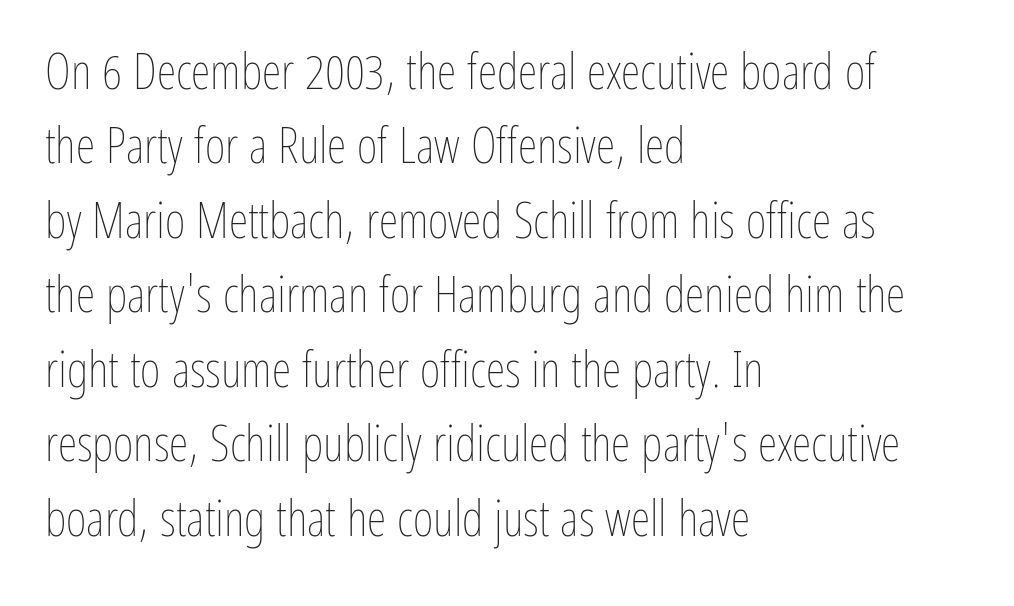
The line texture is even and compact thanks to regular tracking. The block of text has a typical density, with ordinary space between rows. The space directly below the letters is spotless. Think standard paragraph weight, or any step lighter than that. Italic? Not at all — the glyphs are vertical. Compared with a centered layout, this one pins lines to the left instead.
